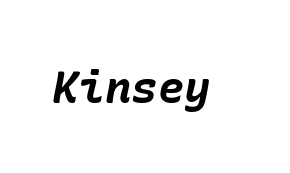
When letters slant like this, we call the style italic. Letters rest on an invisible, unmarked baseline. A dark, heavy texture on the line: the type is bold. In terms of letterspacing, this is plain default setting.
